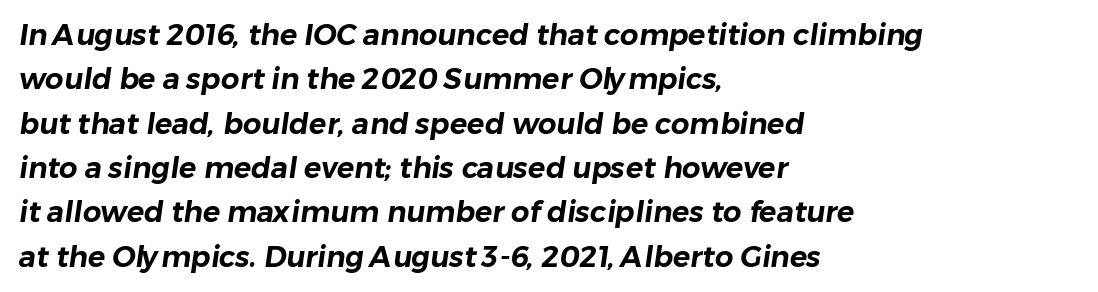
The image shows 29 px sans-serif type; set left-aligned, normal line spacing (1.53x), normal letter spacing, not underlined; low stroke contrast and a medium x-height.
